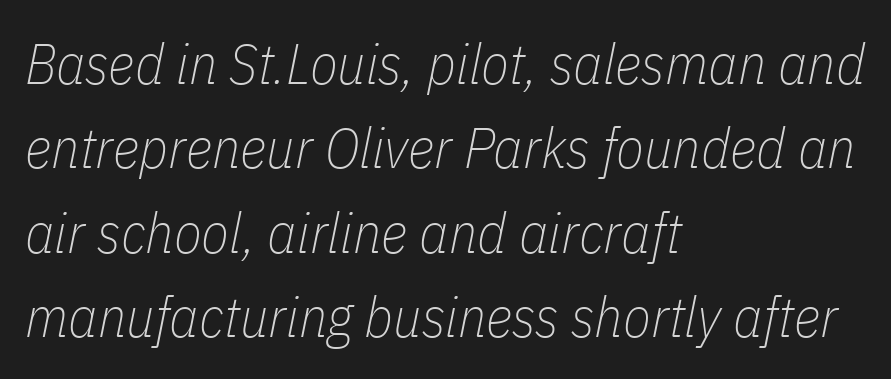
The rendering uses a moderate line-height, typical for paragraphs. Each stroke keeps to a modest, everyday thickness or less. Is this a fixed-width face? No — the glyphs have proportional, varying widths. Has an underline been added? It has not. This rendering uses left alignment, leaving the right contour irregular.
